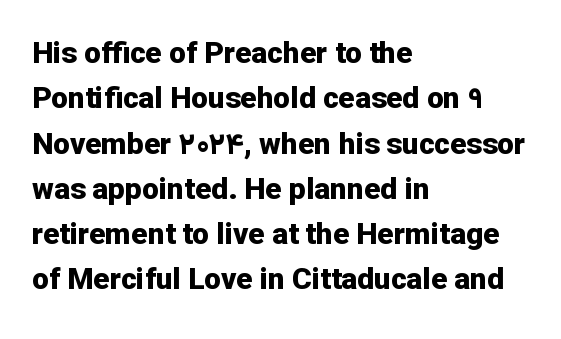
{"serif": "no", "italic": "no", "bold": "yes", "weight": "bold", "width": "normal", "stroke_contrast": "low", "x_height": "medium", "monospaced": "no", "underline": "no", "align": "left", "line_spacing": "normal", "line_spacing_ratio": 1.51, "letter_spacing": "normal", "letter_spacing_em": 0.0, "glyph_px": 30}
